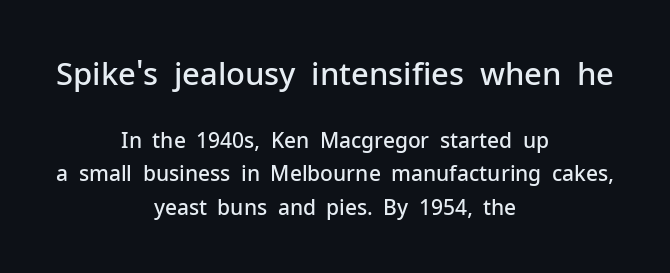
Weight check: semibold — heavier than regular, not quite bold. Check under the words: just untouched page. Italic: no, the glyphs are upright roman. How are the letters spaced? Ordinarily, with no added tracking. Of the two passages, the one on top uses the larger point size.
